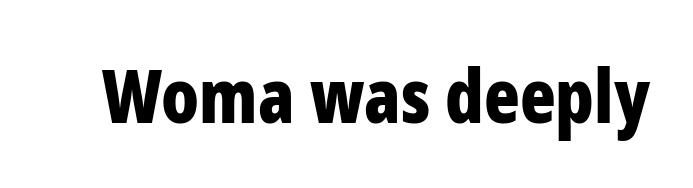
The image shows 74 px bold, condensed sans-serif type, upright; set normal letter spacing, not underlined; low stroke contrast and a medium x-height.
